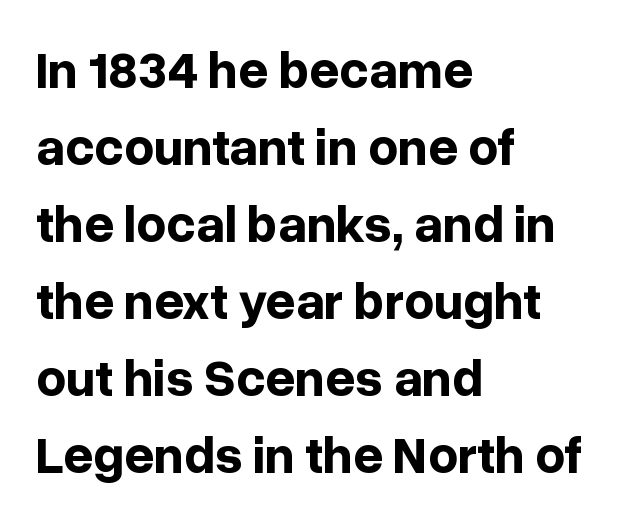
{"serif": "no", "italic": "no", "bold": "yes", "weight": "bold", "width": "normal", "stroke_contrast": "low", "x_height": "medium", "monospaced": "no", "underline": "no", "align": "left", "line_spacing": "normal", "line_spacing_ratio": 1.48, "letter_spacing": "normal", "letter_spacing_em": 0.0, "glyph_px": 52}
